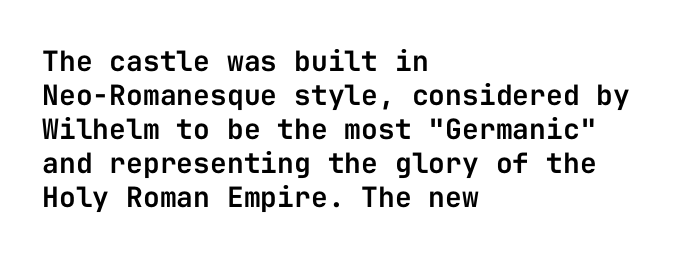
{"serif": "no", "italic": "no", "width": "normal", "stroke_contrast": "low", "x_height": "medium", "monospaced": "yes", "underline": "no", "align": "left", "line_spacing_ratio": 1.21, "letter_spacing": "normal", "letter_spacing_em": 0.0, "glyph_px": 28}
